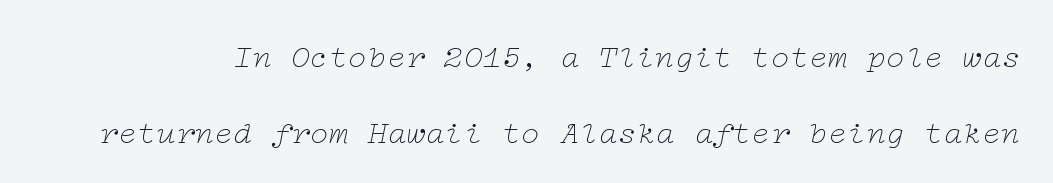
The image shows 32 px thin, wide serif type, italic (leaning right); set loose line spacing (2.38x), normal letter spacing, not underlined; low stroke contrast and a medium x-height.
